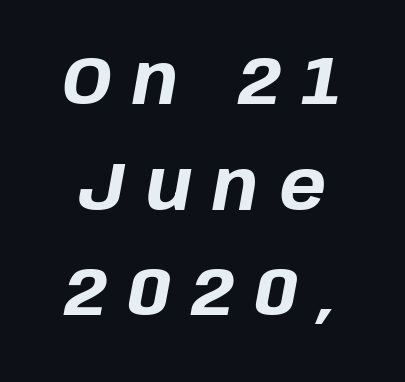
{"italic": "yes", "lean": "right", "slant_degrees": 10, "bold": "yes", "weight": "bold", "width": "normal", "stroke_contrast": "low", "x_height": "large", "monospaced": "no", "underline": "no", "line_spacing": "normal", "line_spacing_ratio": 1.53, "letter_spacing": "wide", "letter_spacing_em": 0.31, "glyph_px": 69}
